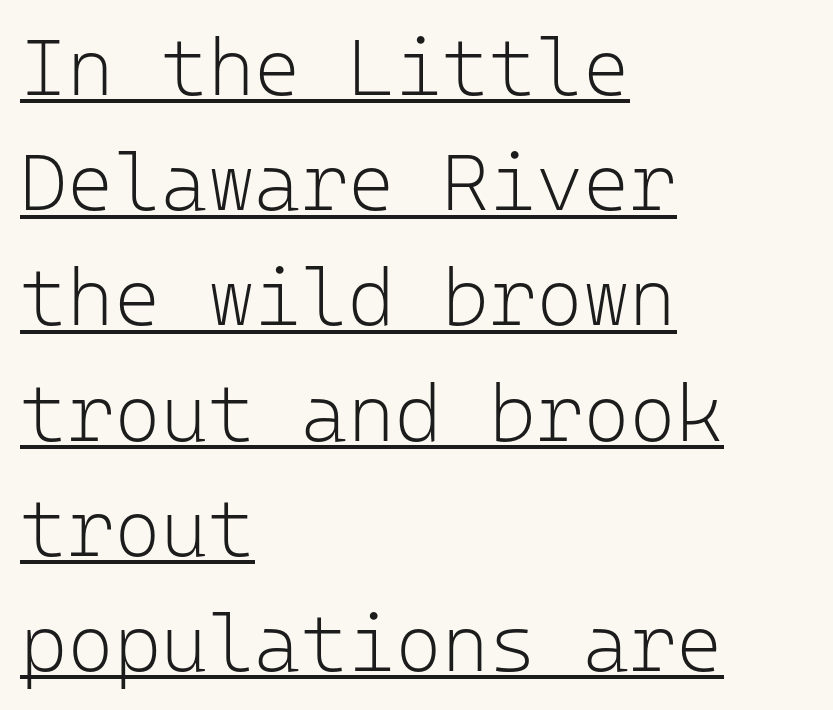
Q: Is the text bold? A: No.
Q: Is the text italic (slanted)? A: No, it is upright.
Q: Is the typeface a serif or a sans-serif typeface? A: Sans-serif.
Q: Is the text underlined? A: Yes.
Q: How is the paragraph aligned? A: Left-aligned.
Q: Is the spacing between letters normal or unusually wide? A: Normal.
Q: Is the spacing between lines tight, normal or loose? A: Normal.
Q: Width (condensed, normal, or wide)? A: Normal.
Q: Stroke contrast? A: Low.
Q: x-height? A: Medium.
Q: Monospaced? A: Yes.
